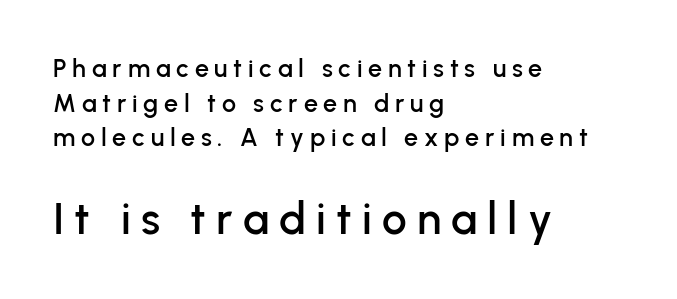
The image shows 44 px sans-serif type, upright; set left-aligned, normal line spacing (1.39x), unusually wide letter spacing (+0.23 em), not underlined; the second (bottom) block is 1.76x larger; low stroke contrast and a medium x-height.
